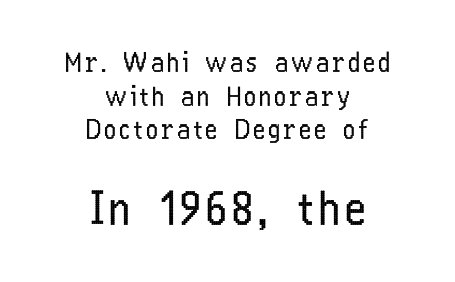
{"serif": "no", "italic": "no", "bold": "no", "weight": "regular", "width": "condensed", "stroke_contrast": "low", "x_height": "medium", "monospaced": "no", "underline": "no", "align": "center", "line_spacing": "normal", "line_spacing_ratio": 1.29, "larger_block": "second", "size_ratio": 1.73, "glyph_px": 45}
